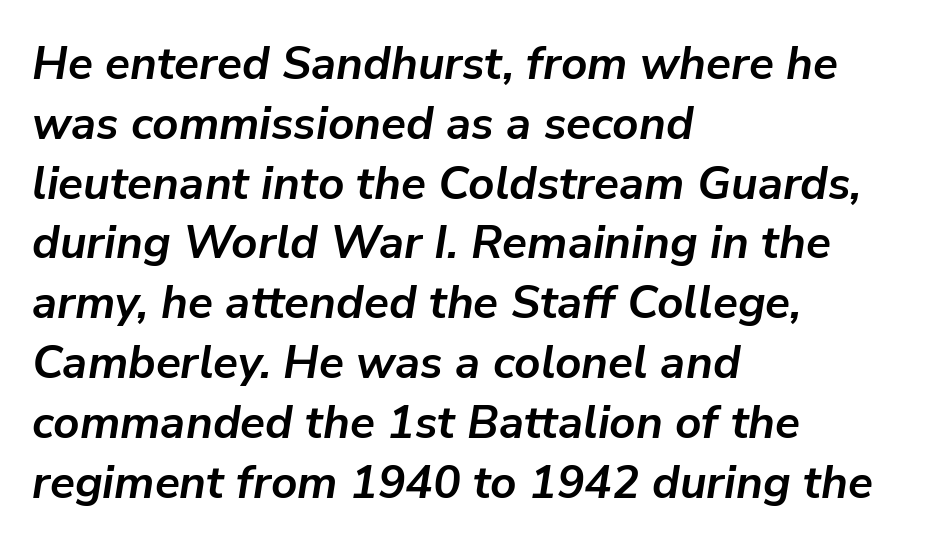
Q: Is the text bold? A: Yes.
Q: Is the text italic (slanted)? A: Yes, it leans right by about 9 degrees.
Q: Is the text underlined? A: No.
Q: How is the paragraph aligned? A: Left-aligned.
Q: Is the spacing between letters normal or unusually wide? A: Normal.
Q: Is the spacing between lines tight, normal or loose? A: Normal.
Q: Width (condensed, normal, or wide)? A: Normal.
Q: Stroke contrast? A: Low.
Q: x-height? A: Medium.
Q: Monospaced? A: No.
